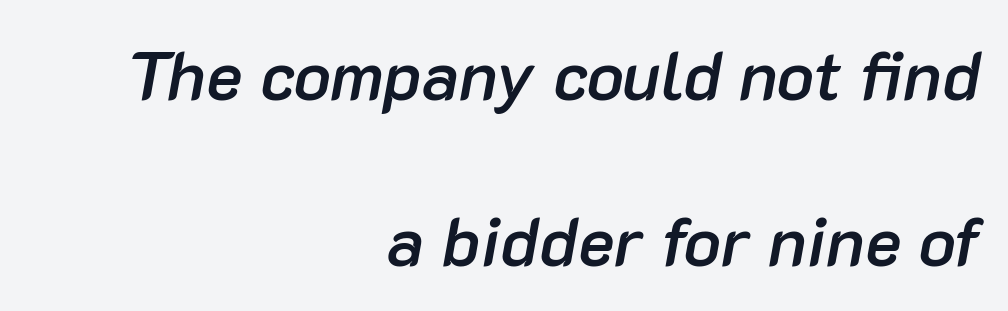
Q: Is the text bold? A: Semi-bold.
Q: Is the text italic (slanted)? A: Yes, it leans right by about 10 degrees.
Q: Is the text underlined? A: No.
Q: How is the paragraph aligned? A: Right-aligned.
Q: Is the spacing between letters normal or unusually wide? A: Normal.
Q: Is the spacing between lines tight, normal or loose? A: Loose.
Q: Width (condensed, normal, or wide)? A: Normal.
Q: Stroke contrast? A: Low.
Q: x-height? A: Medium.
Q: Monospaced? A: No.
